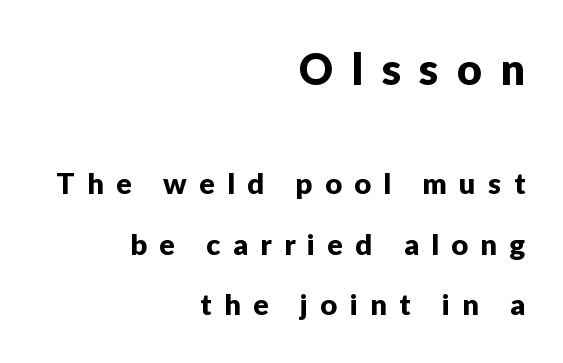
The image shows 43 px sans-serif type, upright; set right-aligned, loose line spacing (2.09x), unusually wide letter spacing (+0.43 em), not underlined; the first (top) block is 1.48x larger; low stroke contrast and a medium x-height.
